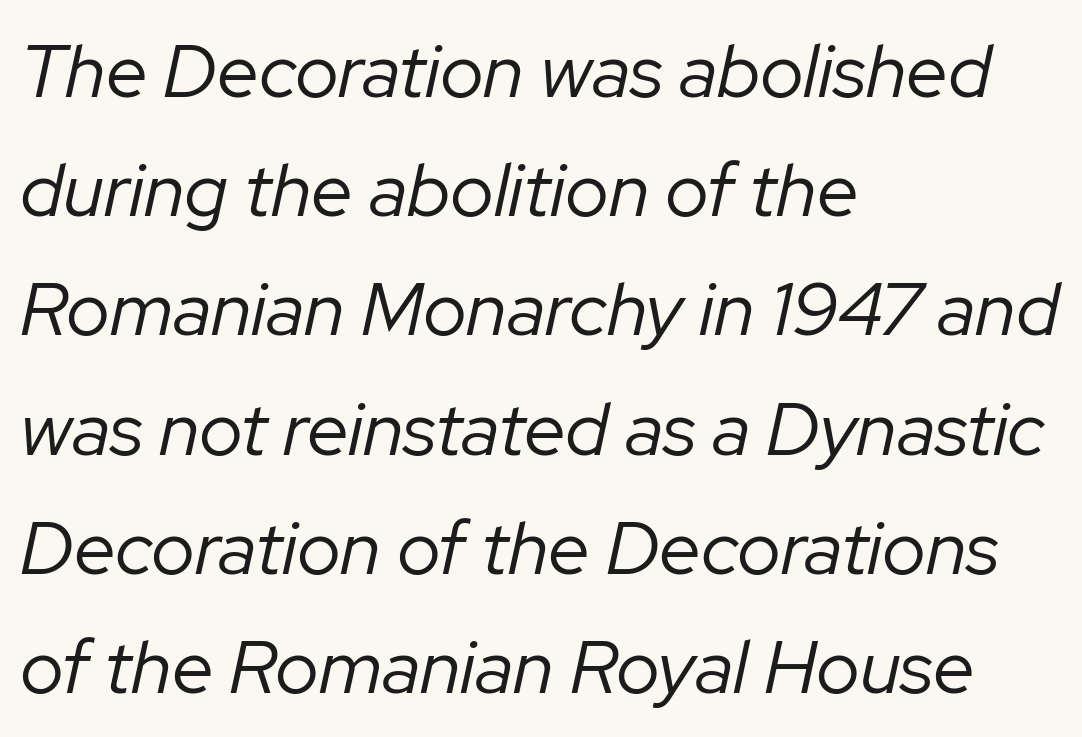
These glyphs show unthickened strokes, regular width or finer. This rendering features lettering with no underline. The lines are quadded left. Emphasis-style slanted type is in use. Note the varied advance widths — an 'i' is clearly narrower than an 'm'.
